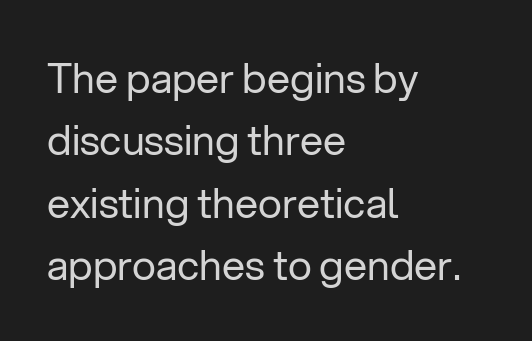
The image shows 41 px regular-weight sans-serif type, upright; set left-aligned, normal line spacing (1.52x), normal letter spacing, not underlined; low stroke contrast and a medium x-height.
